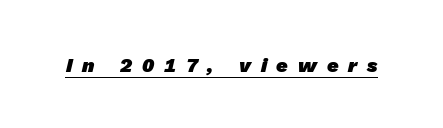
The image shows 20 px bold type; set unusually wide letter spacing (+0.49 em), underlined.
